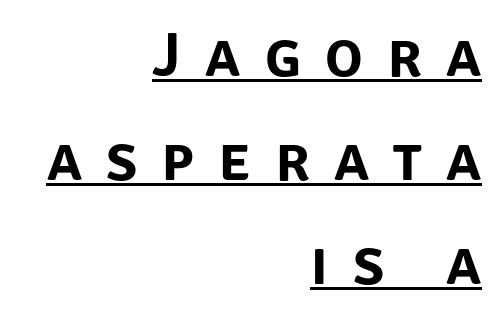
{"serif": "no", "italic": "no", "width": "normal", "stroke_contrast": "low", "x_height": "large", "monospaced": "no", "underline": "yes", "align": "right", "line_spacing": "normal", "line_spacing_ratio": 1.65, "letter_spacing": "wide", "letter_spacing_em": 0.38, "glyph_px": 63}
